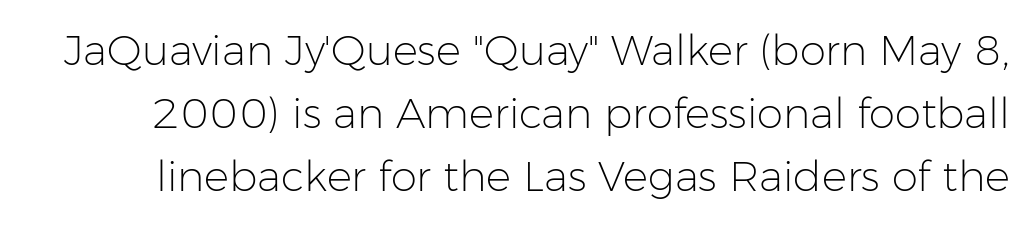
The image shows 42 px light sans-serif type, upright; set normal line spacing (1.5x), normal letter spacing, not underlined; low stroke contrast and a medium x-height.
